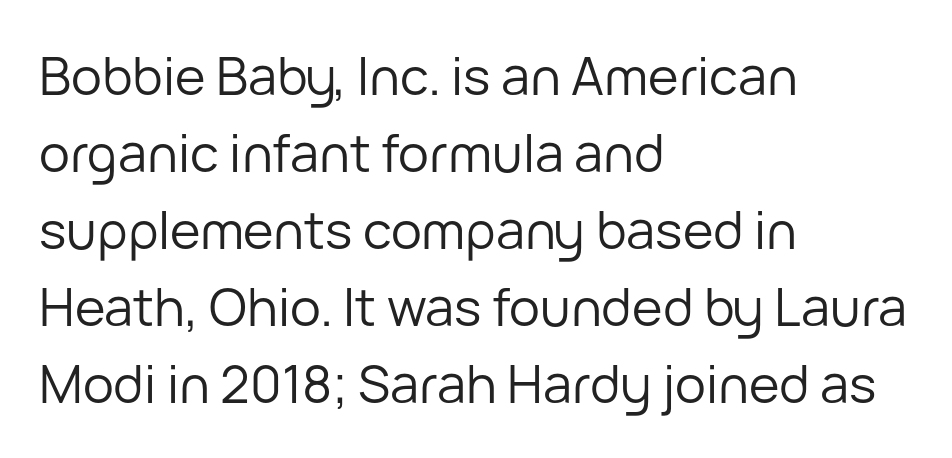
Every stem runs plumb, perpendicular to the baseline. Each stroke keeps to a modest, everyday thickness or less. The letterforms sit shoulder to shoulder at normal distance. The area under the type is left untouched. The passage shown is typed in a proportional face where columns would drift.
